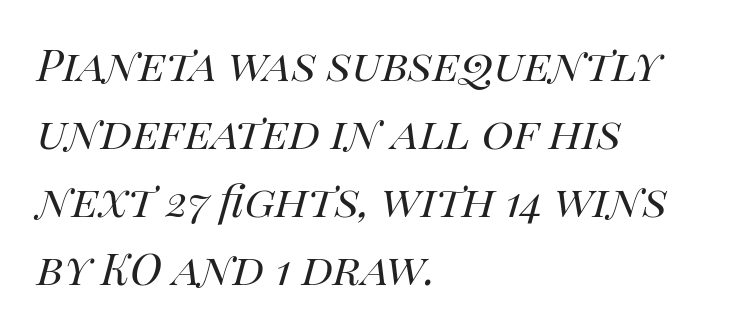
The letters advance in unequal steps, a hallmark of proportional type. Descenders hang freely into open space. The weight tops out at a normal text grade. Short and long lines alike share a common starting point at left.
